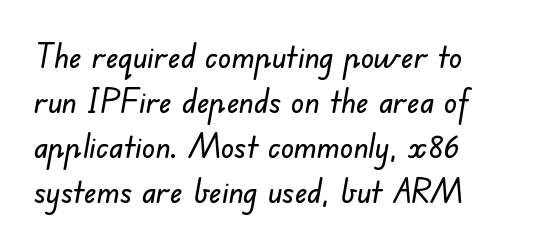
The rendering uses a moderate line-height, typical for paragraphs. A typesetter would call this zero additional tracking. Proportional: the letters do not fall into vertical columns. The typesetter chose a ragged-right arrangement here. This rendering features lettering with no underline. To sum up the face: it is a sans, with no serifs.
